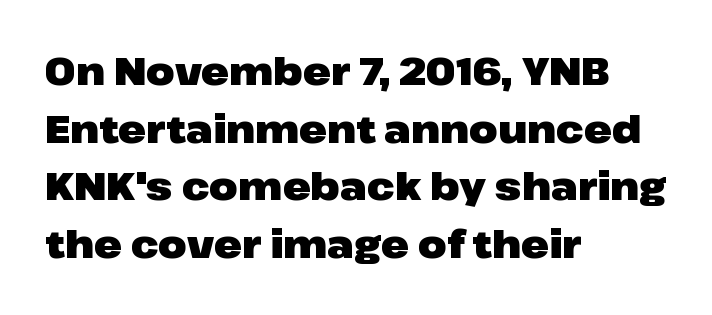
The horizontal fit of the characters is conventional and even. The typeface chosen for these lines omits serifs. A roman cut, with each character standing at attention. Looks like regular typesetting: each glyph gets only the width it needs. A classic flush-left, rag-right setting is used for this passage.
